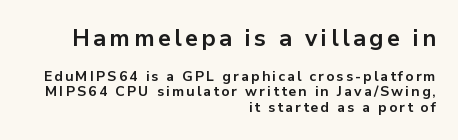
The image shows 23 px bold type, upright; set right-aligned, tight line spacing (1.11x), not underlined; the first (top) block is 1.64x larger.
